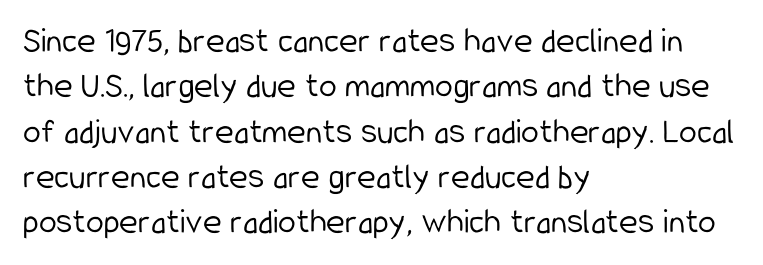
Q: Is the text bold? A: No.
Q: Is the text italic (slanted)? A: No, it is upright.
Q: Is the typeface a serif or a sans-serif typeface? A: Sans-serif.
Q: Is the text underlined? A: No.
Q: How is the paragraph aligned? A: Left-aligned.
Q: Is the spacing between letters normal or unusually wide? A: Normal.
Q: Is the spacing between lines tight, normal or loose? A: Normal.
Q: Width (condensed, normal, or wide)? A: Condensed.
Q: Stroke contrast? A: Low.
Q: x-height? A: Medium.
Q: Monospaced? A: No.
